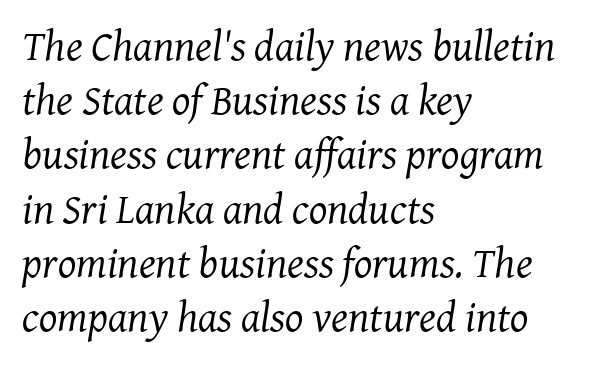
{"serif": "yes", "italic": "yes", "lean": "right", "slant_degrees": 8, "bold": "no", "weight": "regular", "width": "normal", "stroke_contrast": "medium", "x_height": "medium", "monospaced": "no", "underline": "no", "align": "left", "line_spacing": "normal", "line_spacing_ratio": 1.26, "letter_spacing": "normal", "letter_spacing_em": 0.0, "glyph_px": 43}
